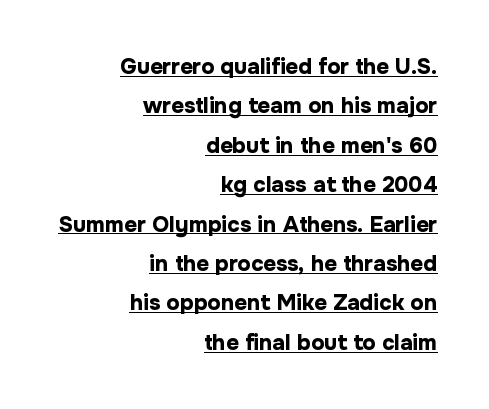
The image shows 22 px bold type, upright; set right-aligned, line spacing 1.79x, normal letter spacing, underlined.
